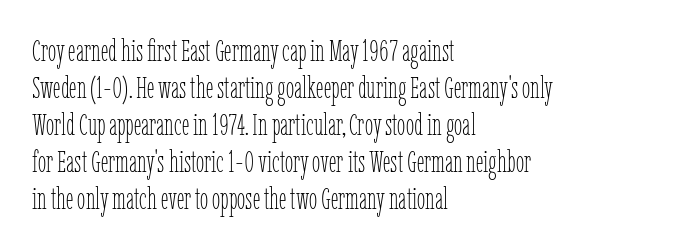
Q: Is the text bold? A: No.
Q: Is the text italic (slanted)? A: No, it is upright.
Q: Is the text underlined? A: No.
Q: How is the paragraph aligned? A: Left-aligned.
Q: Is the spacing between letters normal or unusually wide? A: Normal.
Q: Width (condensed, normal, or wide)? A: Condensed.
Q: Stroke contrast? A: Low.
Q: x-height? A: Medium.
Q: Monospaced? A: No.
